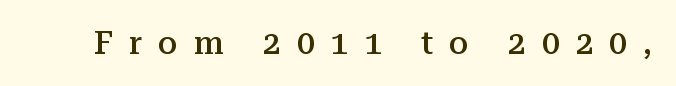
Italic? Not at all — the glyphs are vertical. Its strokes are somewhat broadened, the hallmark of semibold type. You could not count columns in this text — the font is proportionally spaced. There is plenty of visible air inserted between adjacent glyphs. Type without underlining.
